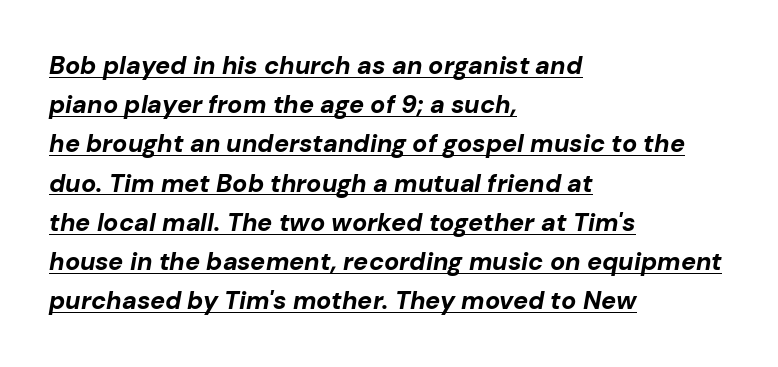
{"italic": "yes", "lean": "right", "slant_degrees": 10, "bold": "yes", "underline": "yes", "align": "left", "line_spacing": "normal", "line_spacing_ratio": 1.57, "letter_spacing": "normal", "letter_spacing_em": 0.0, "glyph_px": 25}
